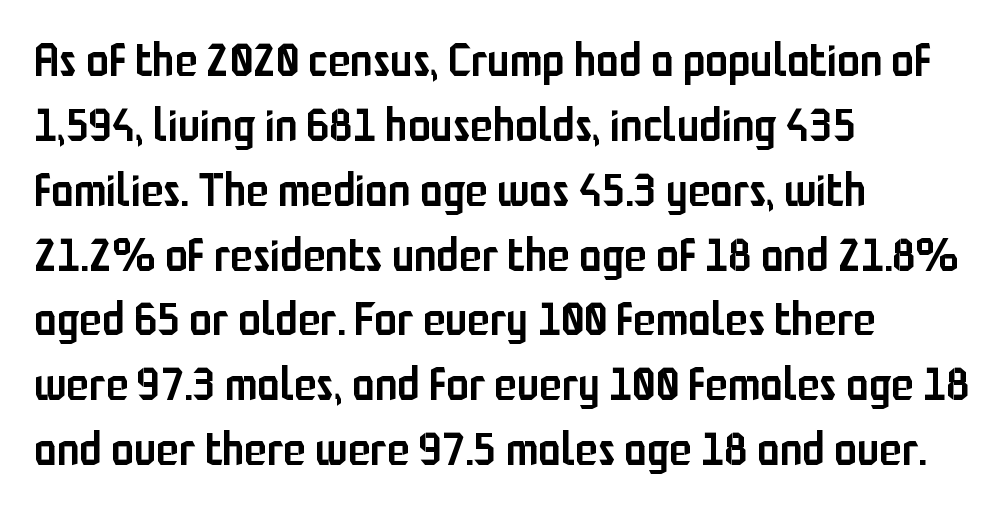
The image shows 46 px semibold, condensed sans-serif type, upright; set left-aligned, normal line spacing (1.41x), normal letter spacing, not underlined; low stroke contrast and a medium x-height.
